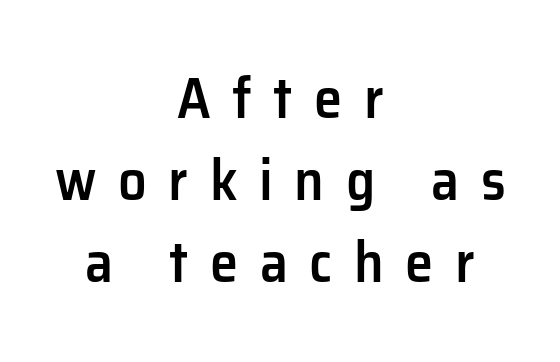
{"serif": "no", "italic": "no", "bold": "semi", "weight": "semibold", "width": "normal", "stroke_contrast": "low", "x_height": "medium", "monospaced": "no", "underline": "no", "align": "center", "line_spacing": "normal", "line_spacing_ratio": 1.44, "letter_spacing": "wide", "letter_spacing_em": 0.38, "glyph_px": 57}
